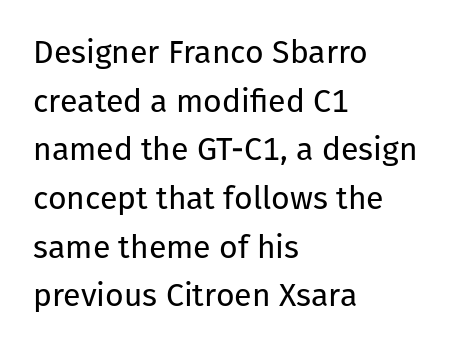
Grotesque or geometric, the face here clearly has no serifs. This is the regular roman posture of the typeface. Tracking value appears to be zero — textbook default spacing. The block of text has a typical density, with ordinary space between rows. The rendering uses natural spacing where letterforms have individual widths. Has an underline been added? It has not.
